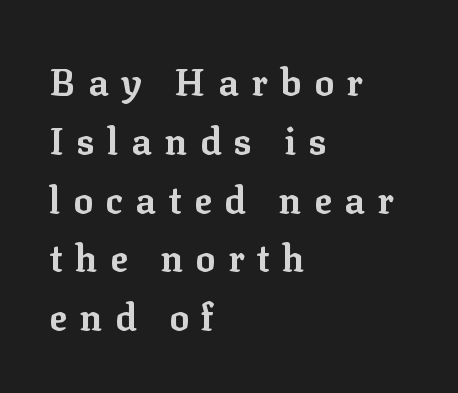
Q: Is the text bold? A: Yes.
Q: Is the text italic (slanted)? A: No, it is upright.
Q: Is the typeface a serif or a sans-serif typeface? A: Serif.
Q: Is the text underlined? A: No.
Q: How is the paragraph aligned? A: Left-aligned.
Q: Is the spacing between letters normal or unusually wide? A: Unusually wide.
Q: Is the spacing between lines tight, normal or loose? A: Normal.
Q: Width (condensed, normal, or wide)? A: Normal.
Q: Stroke contrast? A: Low.
Q: x-height? A: Medium.
Q: Monospaced? A: No.
